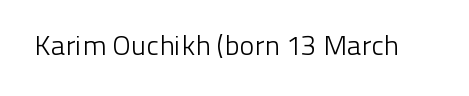
The letters stand straight up with perfectly vertical stems. Decoration check: the copy has no underline. Weight: not bold — regular or lighter. Letter spacing: default.
